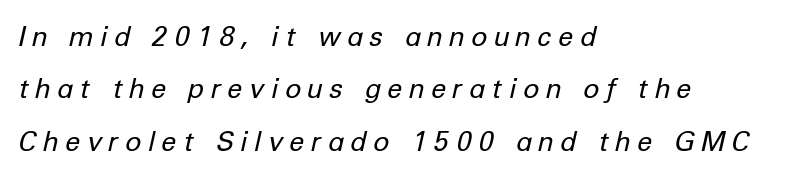
The image shows 27 px text type, italic (leaning right); set left-aligned, loose line spacing (1.94x), unusually wide letter spacing (+0.27 em), not underlined.
